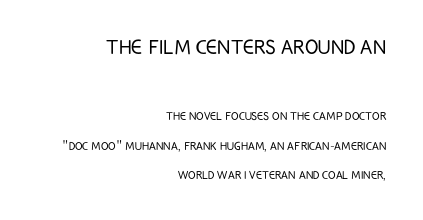
Nope, not italic — everything's standing straight. The lines in this sample share a right terminus and differ only in where they begin. Words float on clear page, feet unadorned. The leading is generous, giving the passage an open texture. The tracking reads as untouched default to a designer's eye.
